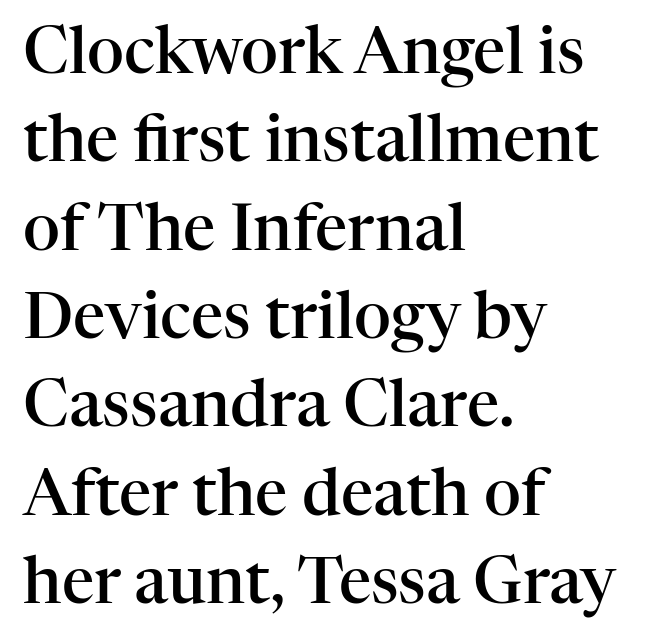
{"serif": "yes", "italic": "no", "bold": "semi", "weight": "semibold", "width": "normal", "stroke_contrast": "high", "x_height": "medium", "monospaced": "no", "underline": "no", "align": "left", "line_spacing": "normal", "line_spacing_ratio": 1.38, "letter_spacing": "normal", "letter_spacing_em": 0.0, "glyph_px": 64}
